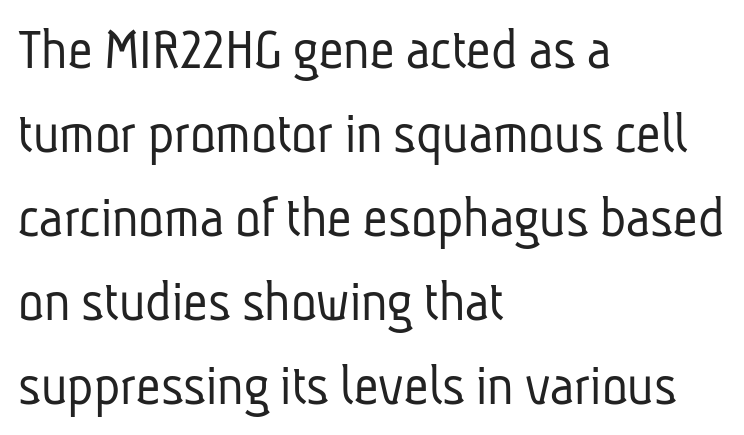
Q: Is the text bold? A: No.
Q: Is the typeface a serif or a sans-serif typeface? A: Sans-serif.
Q: Is the text underlined? A: No.
Q: How is the paragraph aligned? A: Left-aligned.
Q: Is the spacing between letters normal or unusually wide? A: Normal.
Q: Is the spacing between lines tight, normal or loose? A: Normal.
Q: Width (condensed, normal, or wide)? A: Condensed.
Q: Stroke contrast? A: Low.
Q: x-height? A: Medium.
Q: Monospaced? A: No.
